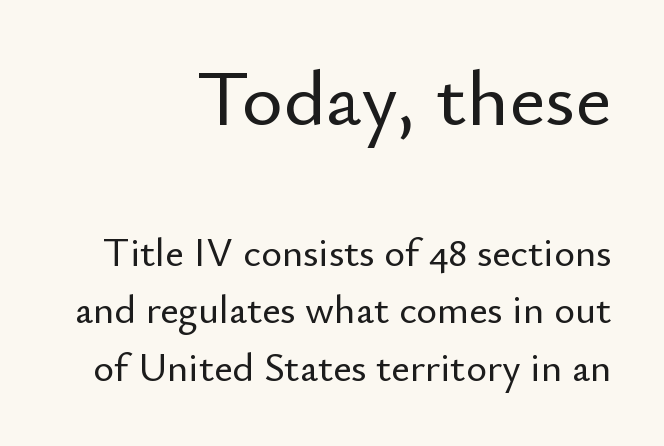
{"serif": "no", "italic": "no", "width": "normal", "stroke_contrast": "low", "x_height": "small", "monospaced": "no", "underline": "no", "align": "right", "line_spacing": "normal", "line_spacing_ratio": 1.43, "letter_spacing": "normal", "letter_spacing_em": 0.0, "larger_block": "first", "size_ratio": 1.98, "glyph_px": 79}
